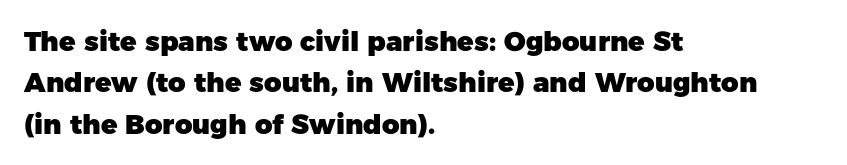
{"italic": "no", "bold": "yes", "underline": "no", "align": "left", "line_spacing": "normal", "line_spacing_ratio": 1.53, "letter_spacing": "normal", "letter_spacing_em": 0.0, "glyph_px": 27}
